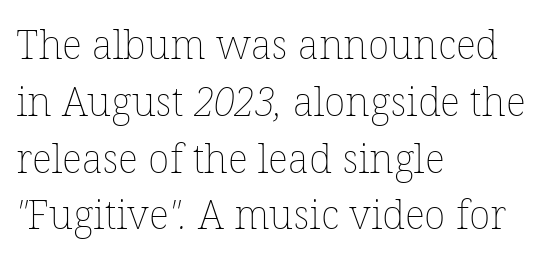
The image shows 40 px thin type; set left-aligned, normal line spacing (1.42x), normal letter spacing, not underlined; low stroke contrast and a medium x-height.
